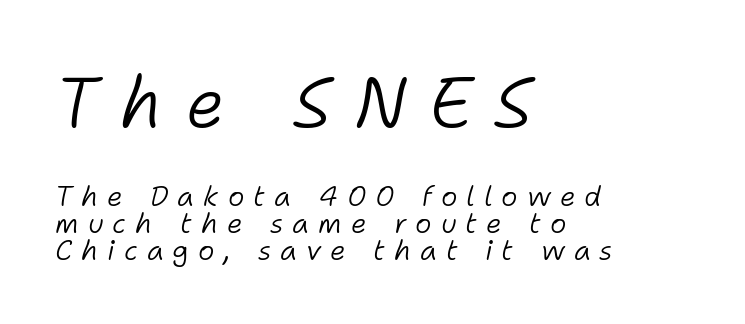
The image shows 70 px light type, italic (leaning right); set left-aligned, tight line spacing (0.95x), unusually wide letter spacing (+0.32 em), not underlined; the first (top) block is 2.5x larger; low stroke contrast and a medium x-height.
